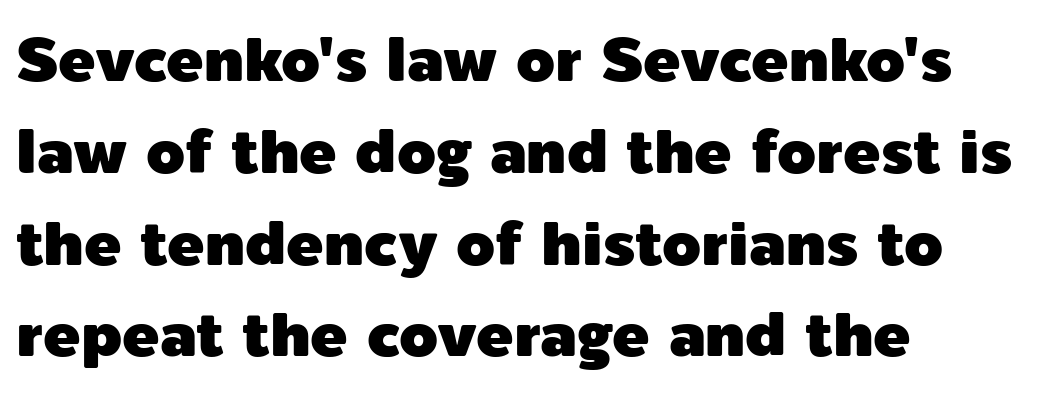
The image shows 62 px sans-serif type, upright; set left-aligned, normal line spacing (1.48x), normal letter spacing, not underlined; a medium x-height.
